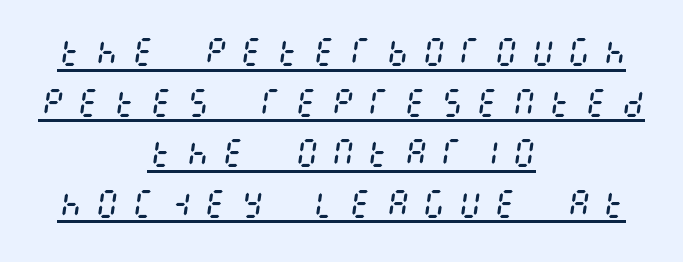
{"italic": "yes", "lean": "right", "slant_degrees": 8, "bold": "no", "weight": "regular", "width": "condensed", "stroke_contrast": "medium", "x_height": "large", "underline": "yes", "align": "center", "line_spacing": "normal", "line_spacing_ratio": 1.63, "letter_spacing": "wide", "letter_spacing_em": 0.37, "glyph_px": 31}
